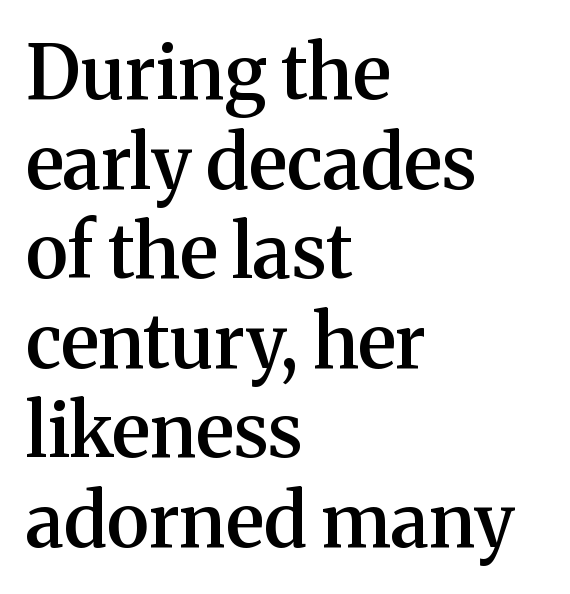
{"serif": "yes", "italic": "no", "bold": "semi", "weight": "semibold", "width": "normal", "stroke_contrast": "medium", "x_height": "medium", "monospaced": "no", "underline": "no", "align": "left", "line_spacing_ratio": 1.21, "letter_spacing": "normal", "letter_spacing_em": 0.0, "glyph_px": 74}
